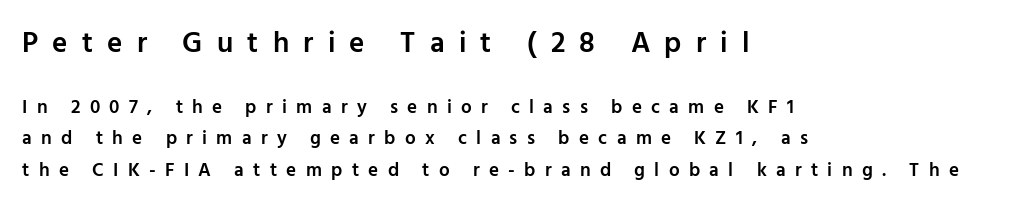
Q: Is the text bold? A: Semi-bold.
Q: Is the text italic (slanted)? A: No, it is upright.
Q: Is the typeface a serif or a sans-serif typeface? A: Sans-serif.
Q: Is the text underlined? A: No.
Q: How is the paragraph aligned? A: Left-aligned.
Q: Is the spacing between letters normal or unusually wide? A: Unusually wide.
Q: Is the spacing between lines tight, normal or loose? A: Normal.
Q: Which block of text is set in a larger size, the first (top) or the second (bottom)? A: The first (top) one.
Q: Width (condensed, normal, or wide)? A: Normal.
Q: Stroke contrast? A: Low.
Q: x-height? A: Medium.
Q: Monospaced? A: No.
